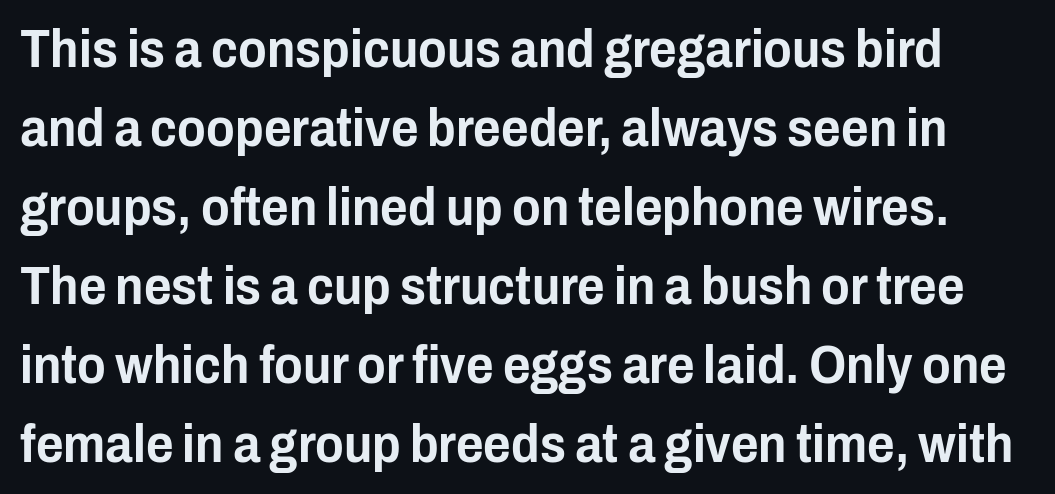
Vertically, the passage feels balanced, rows spaced as you'd expect. Quick note: not italic, upright. This sample has the flowing, uneven cadence of proportional lettering. Typographically, this falls in the sans-serif category. Spacing between characters is what you'd get straight out of the box.
